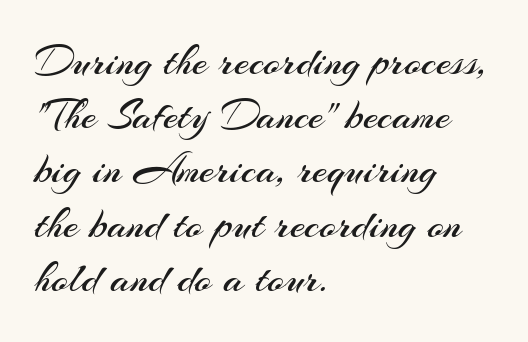
Note: no serifs on the glyphs. The paragraph has a hard left edge and a soft right edge. Think of a printed novel: that variable character pitch is what you see here. Stems and bowls with no extra thickness — not bold. The rendering keeps characters at their native spacing.
